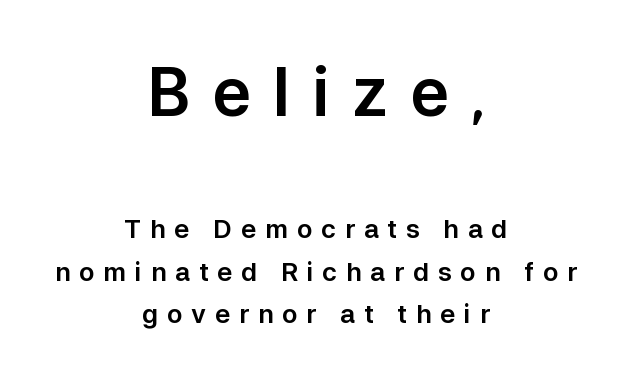
{"serif": "no", "italic": "no", "width": "normal", "stroke_contrast": "low", "x_height": "medium", "monospaced": "no", "underline": "no", "align": "center", "line_spacing": "normal", "line_spacing_ratio": 1.63, "letter_spacing": "wide", "letter_spacing_em": 0.33, "larger_block": "first", "size_ratio": 2.54, "glyph_px": 66}
